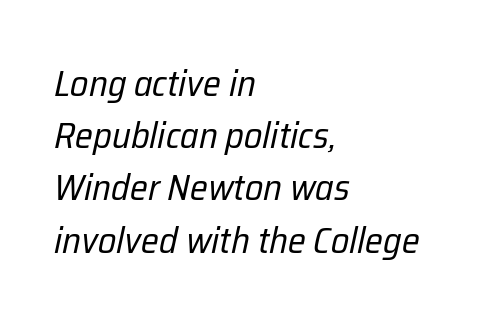
Q: Is the text bold? A: No.
Q: Is the text italic (slanted)? A: Yes, it leans right by about 12 degrees.
Q: Is the text underlined? A: No.
Q: How is the paragraph aligned? A: Left-aligned.
Q: Is the spacing between letters normal or unusually wide? A: Normal.
Q: Is the spacing between lines tight, normal or loose? A: Normal.
Q: Width (condensed, normal, or wide)? A: Condensed.
Q: Stroke contrast? A: Low.
Q: x-height? A: Medium.
Q: Monospaced? A: No.
